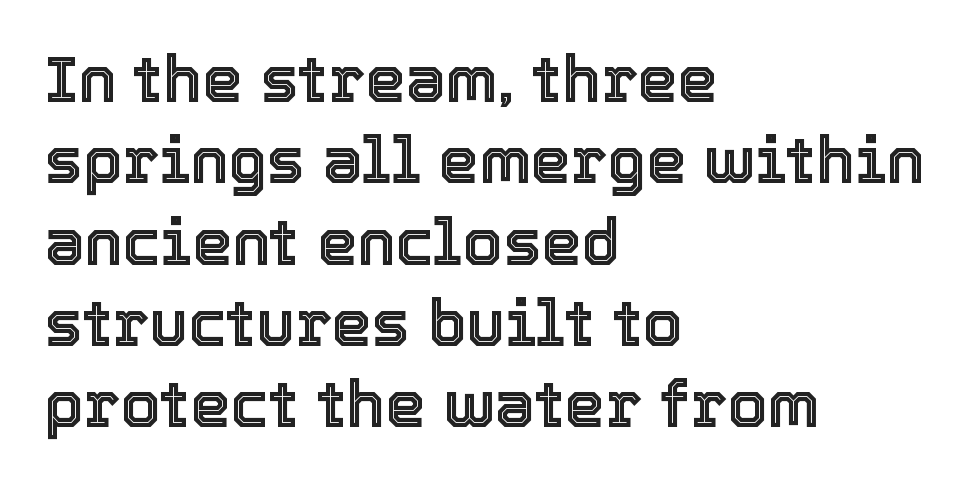
The image shows 64 px text type, upright; set left-aligned, normal line spacing (1.27x), normal letter spacing, not underlined; a medium x-height.
